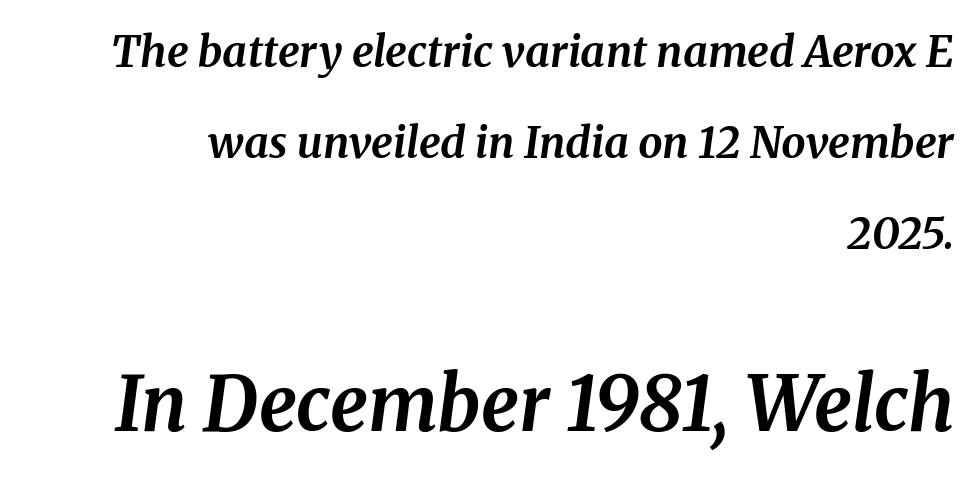
The image shows 75 px bold serif type, italic (leaning right); set right-aligned, loose line spacing (2.12x), normal letter spacing, not underlined; the second (bottom) block is 1.74x larger; medium stroke contrast and a medium x-height.
